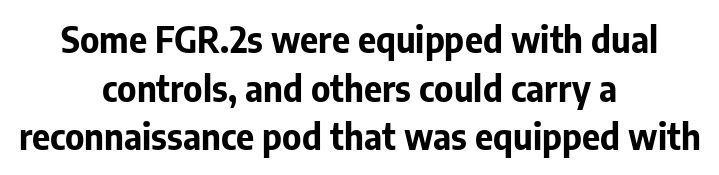
{"serif": "no", "italic": "no", "bold": "yes", "weight": "bold", "width": "normal", "stroke_contrast": "low", "x_height": "medium", "monospaced": "no", "underline": "no", "align": "center", "line_spacing": "normal", "line_spacing_ratio": 1.39, "letter_spacing": "normal", "letter_spacing_em": 0.0, "glyph_px": 35}
